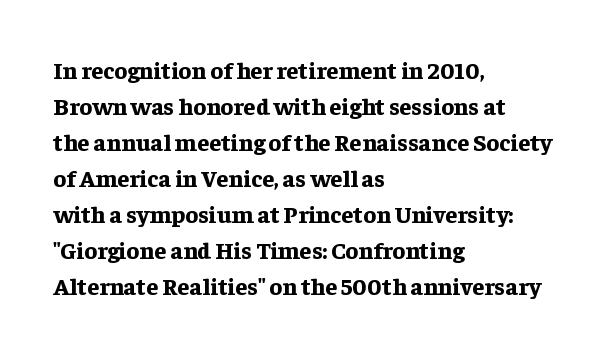
Q: Is the text bold? A: Yes.
Q: Is the text italic (slanted)? A: No, it is upright.
Q: Is the text underlined? A: No.
Q: How is the paragraph aligned? A: Left-aligned.
Q: Is the spacing between letters normal or unusually wide? A: Normal.
Q: Is the spacing between lines tight, normal or loose? A: Normal.
